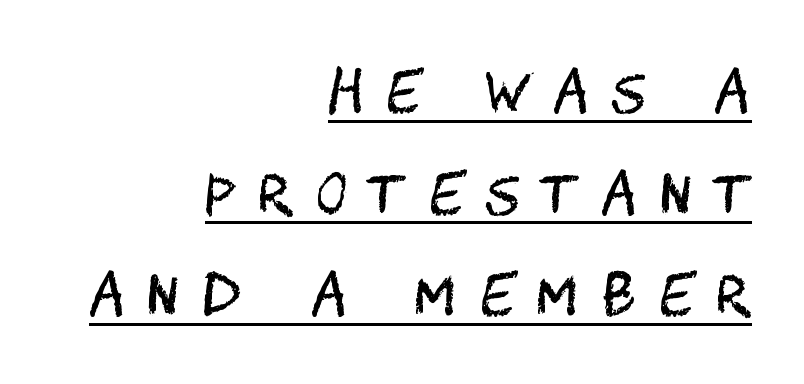
{"serif": "no", "italic": "no", "bold": "no", "weight": "regular", "width": "condensed", "stroke_contrast": "medium", "x_height": "large", "underline": "yes", "align": "right", "line_spacing_ratio": 1.88, "letter_spacing": "wide", "letter_spacing_em": 0.44, "glyph_px": 54}
